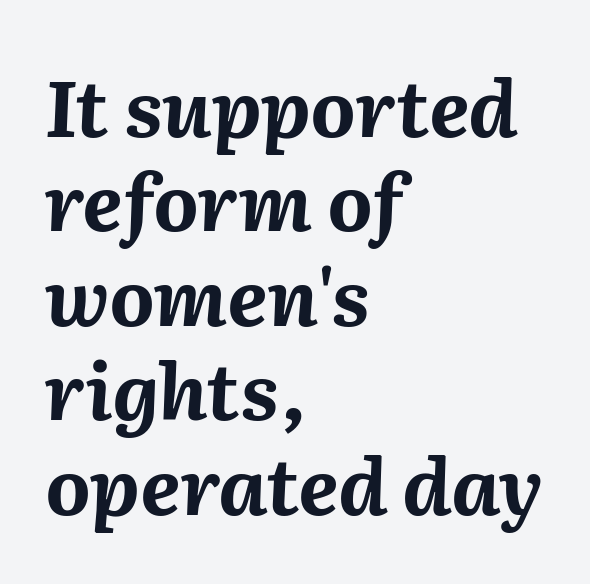
Every row of glyphs begins at an identical x-position on the left. There is no visible air inserted between adjacent glyphs. Clear beneath every line of the passage. An italicized treatment has been applied to the whole sample.
